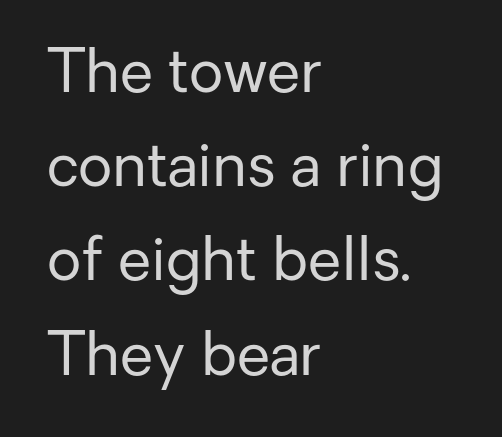
{"serif": "no", "italic": "no", "bold": "no", "weight": "regular", "width": "normal", "stroke_contrast": "low", "x_height": "medium", "monospaced": "no", "underline": "no", "align": "left", "line_spacing": "normal", "line_spacing_ratio": 1.57, "letter_spacing": "normal", "letter_spacing_em": 0.0, "glyph_px": 60}
